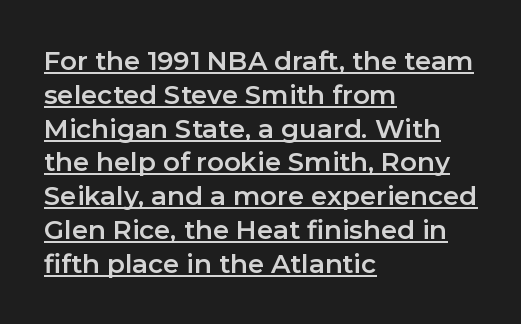
The horizontal fit of the characters is conventional and even. Does a line run under the words? Yes, clearly. What's the leading like? Ordinary, nothing unusual. Where is the straight margin? On the left.
